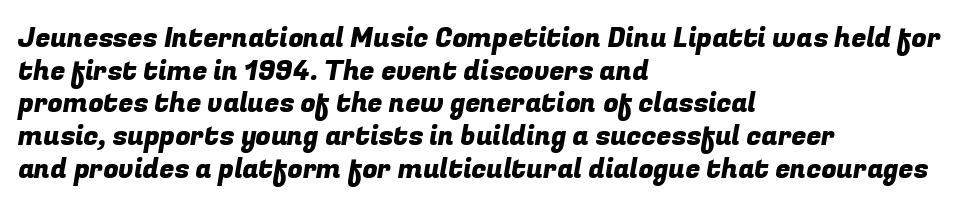
The zone under the glyphs is completely vacant. How are the letters spaced? Ordinarily, with no added tracking. Notice how the passage keeps a crisp vertical edge on the left only.
